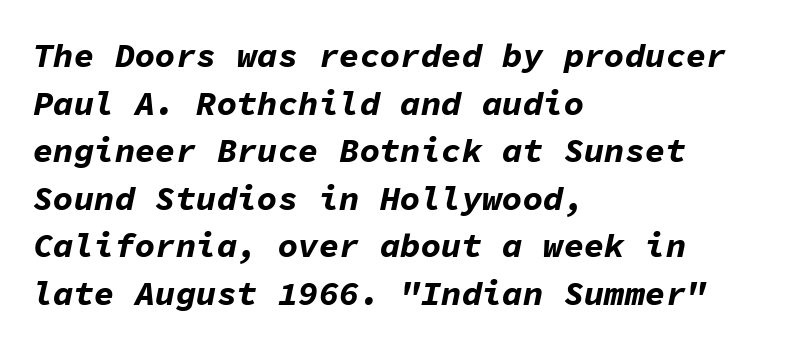
The image shows 34 px bold type, italic (leaning right), monospaced; set left-aligned, normal line spacing (1.4x), normal letter spacing, not underlined; low stroke contrast and a medium x-height.
